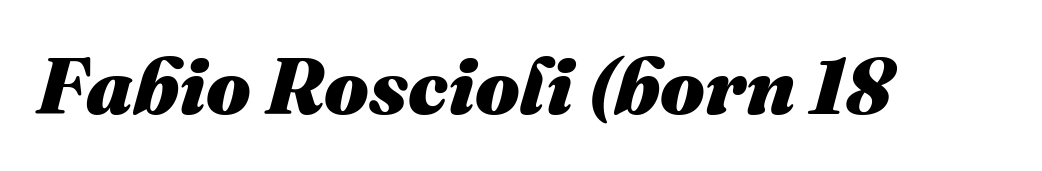
{"italic": "yes", "lean": "right", "slant_degrees": 16, "bold": "yes", "weight": "heavy", "width": "normal", "stroke_contrast": "medium", "x_height": "medium", "monospaced": "no", "underline": "no", "letter_spacing": "normal", "letter_spacing_em": 0.0, "glyph_px": 79}
